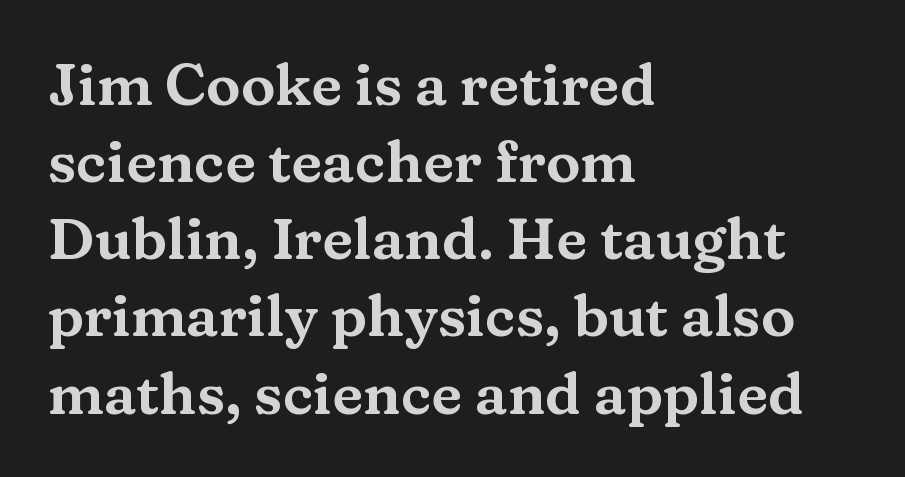
Honestly, the row spacing looks completely unremarkable. The rendering uses natural spacing where letterforms have individual widths. Spacing between characters is what you'd get straight out of the box. To sum up the face: it has serifs.
